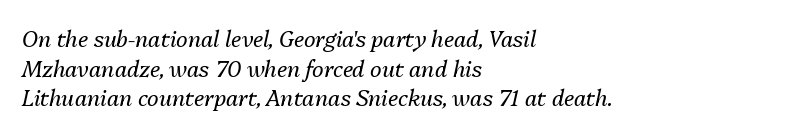
Quick note: underline off. The space between consecutive lines is moderate. The ragged edge is on the right, which tells us the setting is flush left. Nobody touched the tracking dial on this one.
